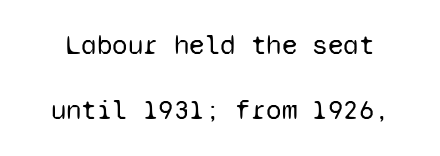
Q: Is the text bold? A: No.
Q: Is the text italic (slanted)? A: No, it is upright.
Q: Is the typeface a serif or a sans-serif typeface? A: Sans-serif.
Q: Is the text underlined? A: No.
Q: Is the spacing between letters normal or unusually wide? A: Normal.
Q: Is the spacing between lines tight, normal or loose? A: Loose.
Q: Width (condensed, normal, or wide)? A: Normal.
Q: Stroke contrast? A: Low.
Q: x-height? A: Medium.
Q: Monospaced? A: Yes.
